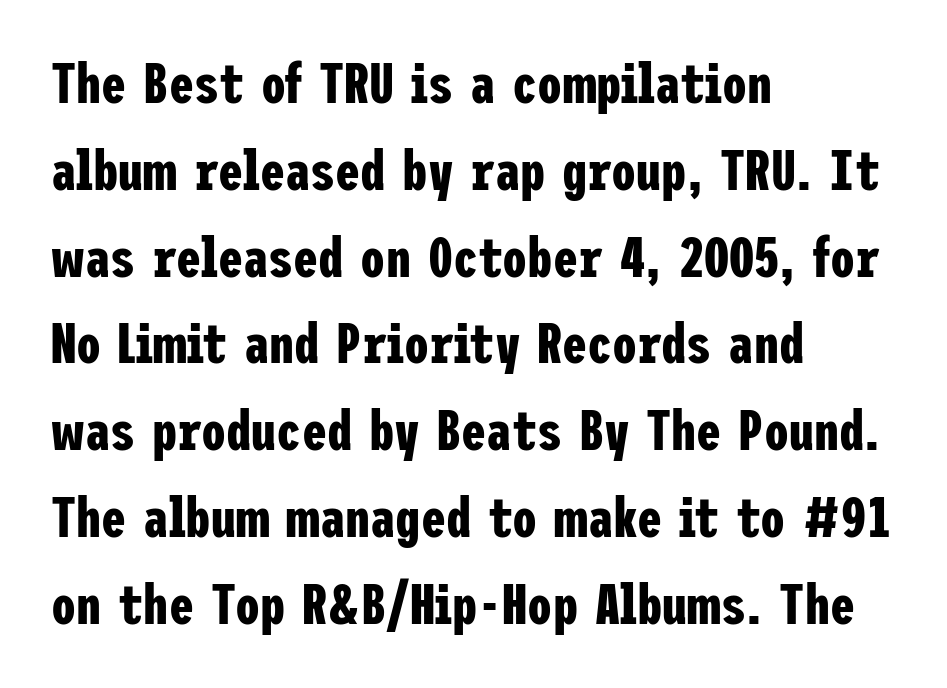
{"serif": "no", "italic": "no", "bold": "yes", "weight": "bold", "width": "condensed", "stroke_contrast": "low", "x_height": "medium", "underline": "no", "align": "left", "line_spacing": "normal", "line_spacing_ratio": 1.55, "letter_spacing": "normal", "letter_spacing_em": 0.0, "glyph_px": 56}
